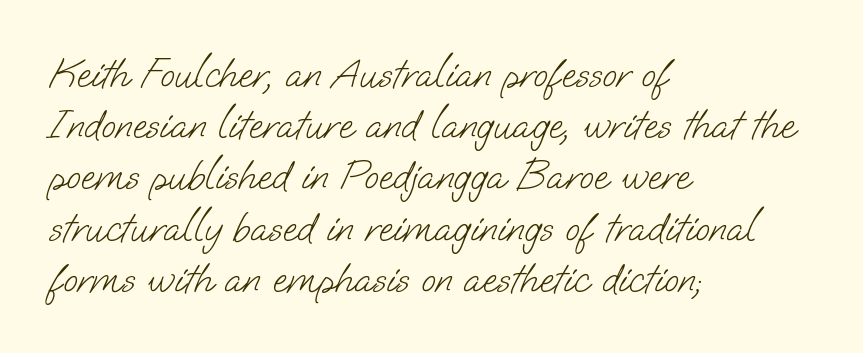
Q: Is the text bold? A: No.
Q: Is the typeface a serif or a sans-serif typeface? A: Sans-serif.
Q: Is the text underlined? A: No.
Q: How is the paragraph aligned? A: Left-aligned.
Q: Is the spacing between letters normal or unusually wide? A: Normal.
Q: Width (condensed, normal, or wide)? A: Normal.
Q: Stroke contrast? A: Low.
Q: x-height? A: Small.
Q: Monospaced? A: No.
